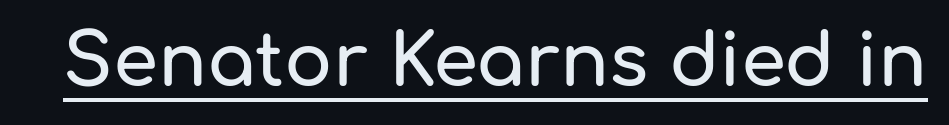
The image shows 72 px sans-serif type, upright; set normal letter spacing, underlined; low stroke contrast and a medium x-height.
